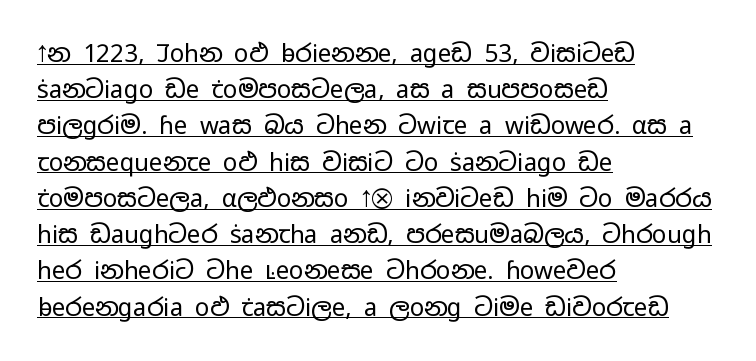
The image shows 24 px text type, upright; set left-aligned, normal line spacing (1.51x), normal letter spacing, underlined.
